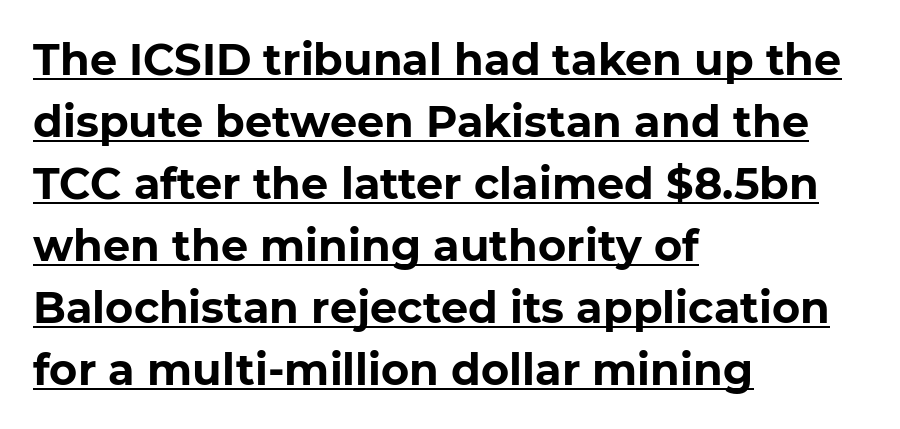
Q: Is the text bold? A: Yes.
Q: Is the typeface a serif or a sans-serif typeface? A: Sans-serif.
Q: Is the text underlined? A: Yes.
Q: How is the paragraph aligned? A: Left-aligned.
Q: Is the spacing between letters normal or unusually wide? A: Normal.
Q: Is the spacing between lines tight, normal or loose? A: Normal.
Q: Width (condensed, normal, or wide)? A: Normal.
Q: Stroke contrast? A: Low.
Q: x-height? A: Medium.
Q: Monospaced? A: No.
